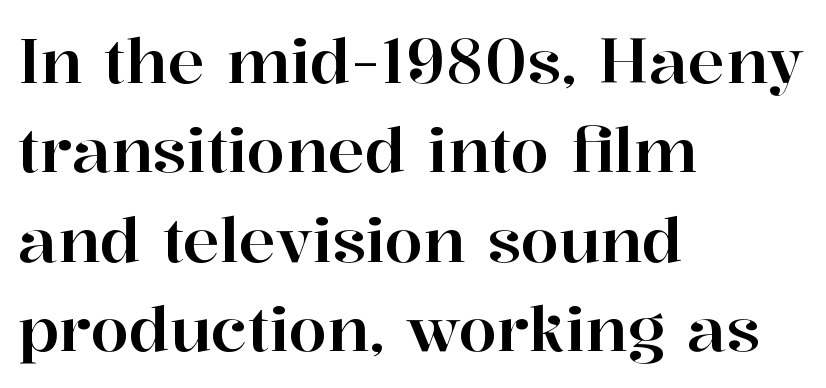
Q: Is the text italic (slanted)? A: No, it is upright.
Q: Is the typeface a serif or a sans-serif typeface? A: Serif.
Q: Is the text underlined? A: No.
Q: How is the paragraph aligned? A: Left-aligned.
Q: Is the spacing between letters normal or unusually wide? A: Normal.
Q: Is the spacing between lines tight, normal or loose? A: Normal.
Q: Width (condensed, normal, or wide)? A: Normal.
Q: Stroke contrast? A: High.
Q: x-height? A: Medium.
Q: Monospaced? A: No.
